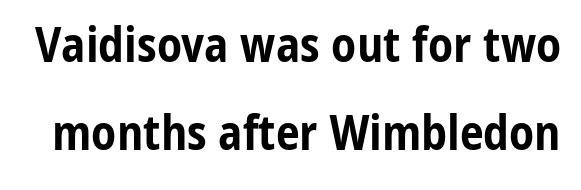
The image shows 48 px bold, condensed sans-serif type, upright; set line spacing 1.84x, normal letter spacing, not underlined; low stroke contrast and a medium x-height.
